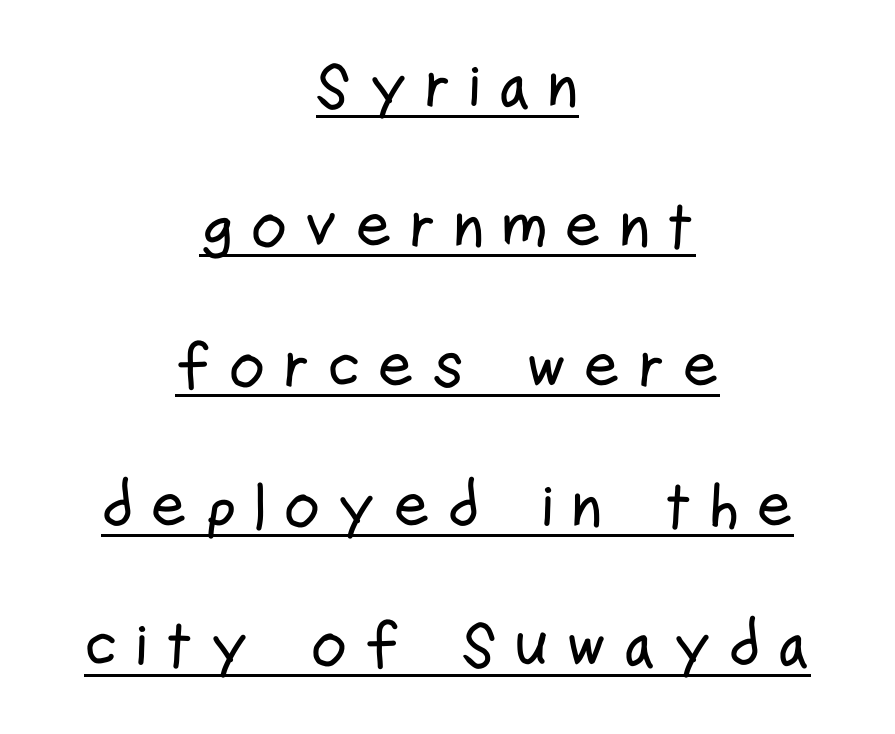
Q: Is the text italic (slanted)? A: No, it is upright.
Q: Is the typeface a serif or a sans-serif typeface? A: Sans-serif.
Q: Is the text underlined? A: Yes.
Q: How is the paragraph aligned? A: Centered.
Q: Is the spacing between letters normal or unusually wide? A: Unusually wide.
Q: Is the spacing between lines tight, normal or loose? A: Loose.
Q: Width (condensed, normal, or wide)? A: Condensed.
Q: Stroke contrast? A: Low.
Q: x-height? A: Medium.
Q: Monospaced? A: No.
